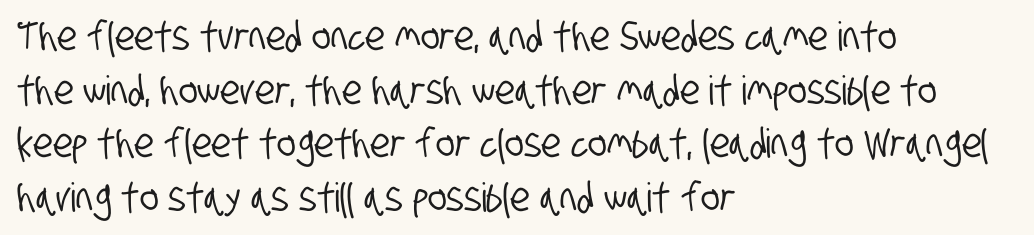
Q: Is the typeface a serif or a sans-serif typeface? A: Sans-serif.
Q: Is the text underlined? A: No.
Q: How is the paragraph aligned? A: Left-aligned.
Q: Is the spacing between letters normal or unusually wide? A: Normal.
Q: Is the spacing between lines tight, normal or loose? A: Normal.
Q: Width (condensed, normal, or wide)? A: Condensed.
Q: Stroke contrast? A: Low.
Q: x-height? A: Large.
Q: Monospaced? A: No.
